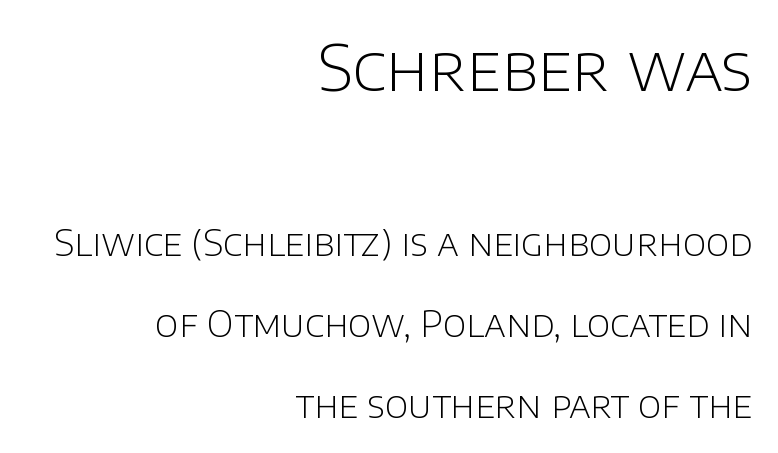
The image shows 63 px light sans-serif type, upright; set right-aligned, loose line spacing (2.25x), normal letter spacing, not underlined; the first (top) block is 1.75x larger; low stroke contrast and a large x-height.
